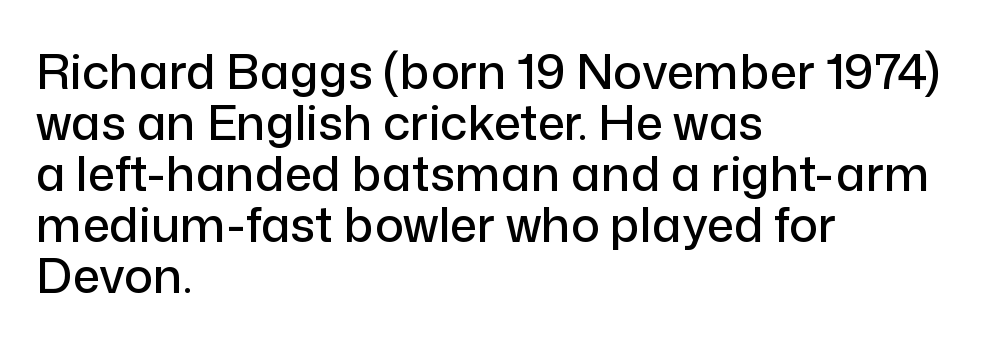
{"serif": "no", "italic": "no", "width": "normal", "stroke_contrast": "low", "x_height": "medium", "monospaced": "no", "underline": "no", "align": "left", "line_spacing": "tight", "line_spacing_ratio": 1.06, "letter_spacing": "normal", "letter_spacing_em": 0.0, "glyph_px": 48}
